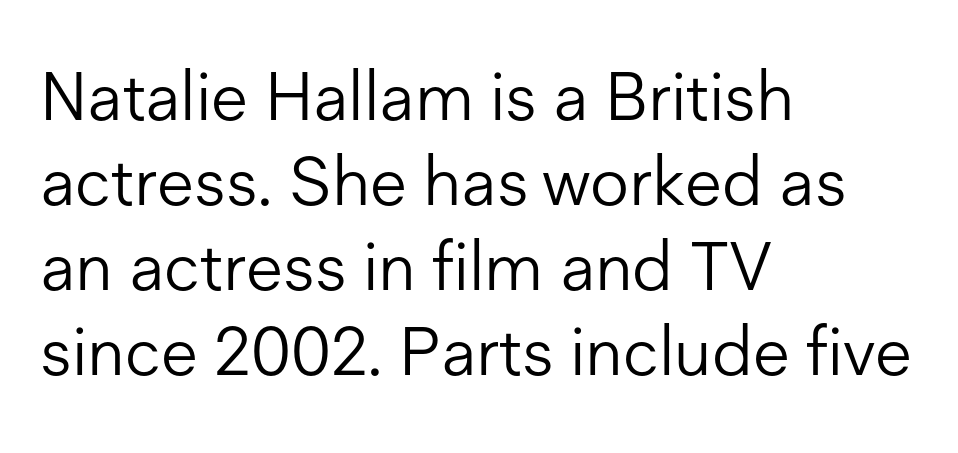
The image shows 68 px light sans-serif type, upright; set left-aligned, normal line spacing (1.25x), normal letter spacing, not underlined; low stroke contrast and a medium x-height.
